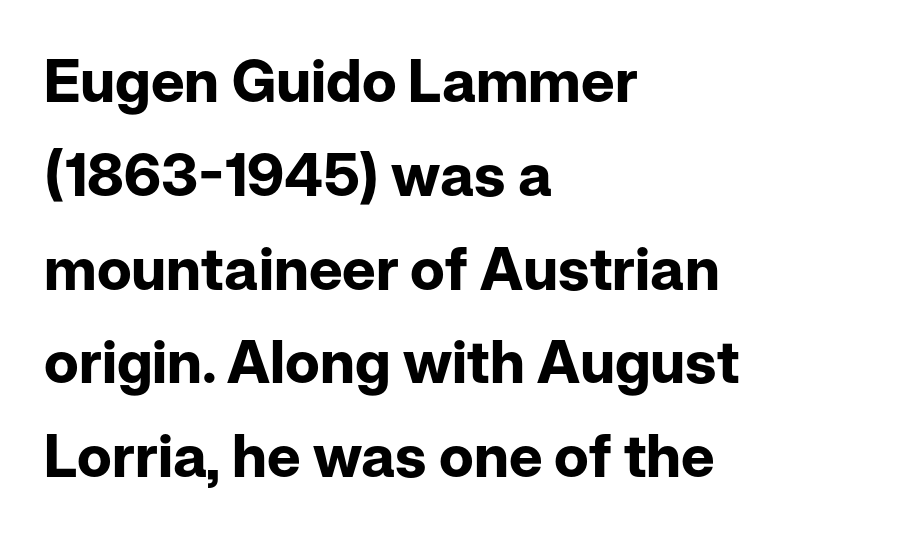
{"serif": "no", "italic": "no", "bold": "yes", "weight": "bold", "width": "normal", "stroke_contrast": "low", "x_height": "medium", "monospaced": "no", "underline": "no", "align": "left", "line_spacing": "normal", "line_spacing_ratio": 1.59, "letter_spacing": "normal", "letter_spacing_em": 0.0, "glyph_px": 59}
